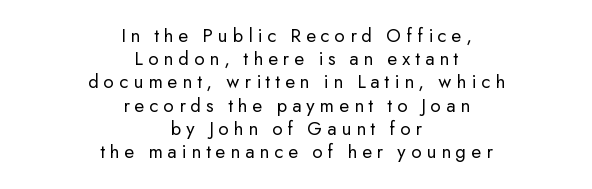
{"italic": "no", "bold": "no", "underline": "no", "align": "center", "line_spacing_ratio": 1.16, "letter_spacing": "wide", "letter_spacing_em": 0.25, "glyph_px": 20}
